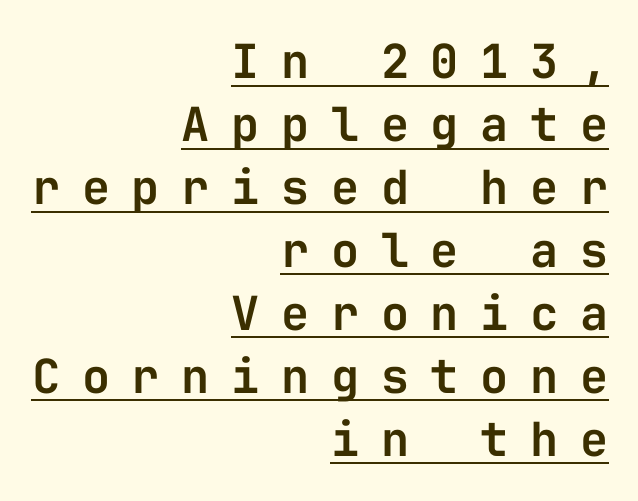
{"serif": "no", "italic": "no", "width": "normal", "stroke_contrast": "low", "x_height": "medium", "monospaced": "yes", "underline": "yes", "align": "right", "line_spacing": "normal", "line_spacing_ratio": 1.34, "letter_spacing": "wide", "letter_spacing_em": 0.46, "glyph_px": 47}
